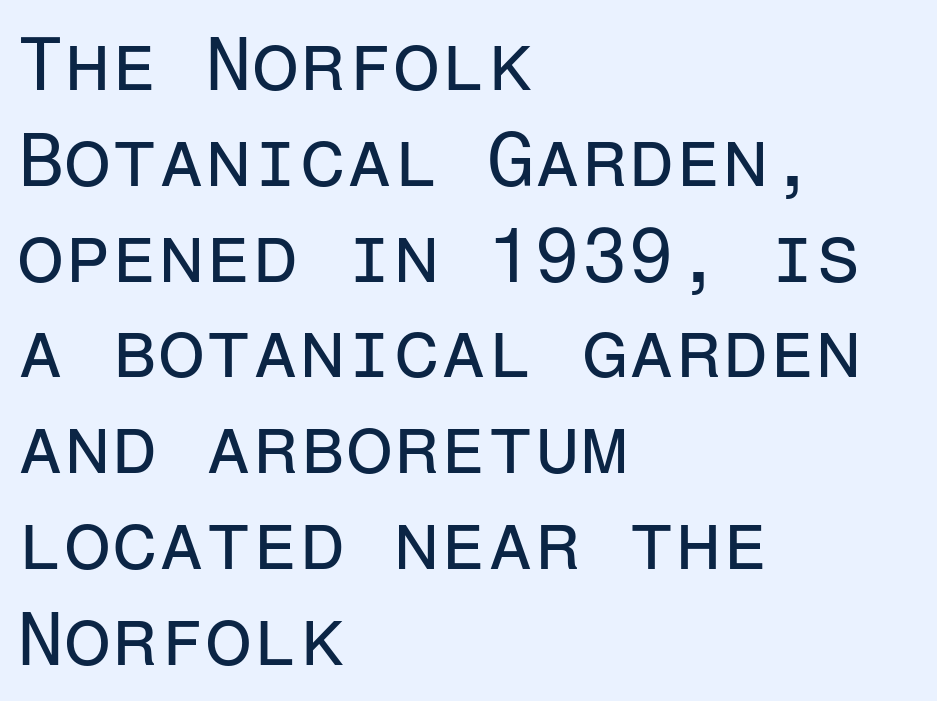
These lines are rendered in a fixed-pitch font. Notice how the passage keeps a crisp vertical edge on the left only. Nobody drew a line under any word here. A typesetter would mark this as roman, not italic.
